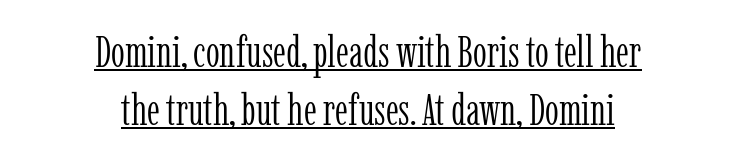
Check where the strokes stop: tiny serifs finish them off. Short and long lines alike share a common midpoint. The horizontal fit of the characters is conventional and even. Each letter keeps its own natural width here, so spacing adapts to shape. In designer terms, the underline attribute is active on this setting.
